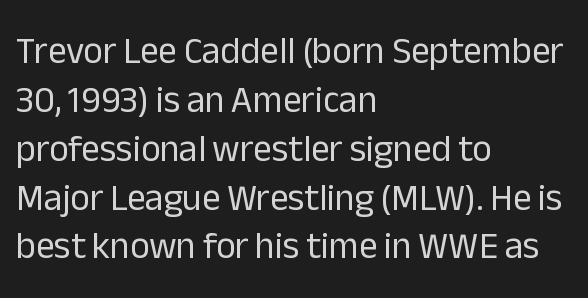
The image shows 37 px regular-weight sans-serif type, upright; set left-aligned, normal line spacing (1.32x), normal letter spacing, not underlined; low stroke contrast and a medium x-height.
